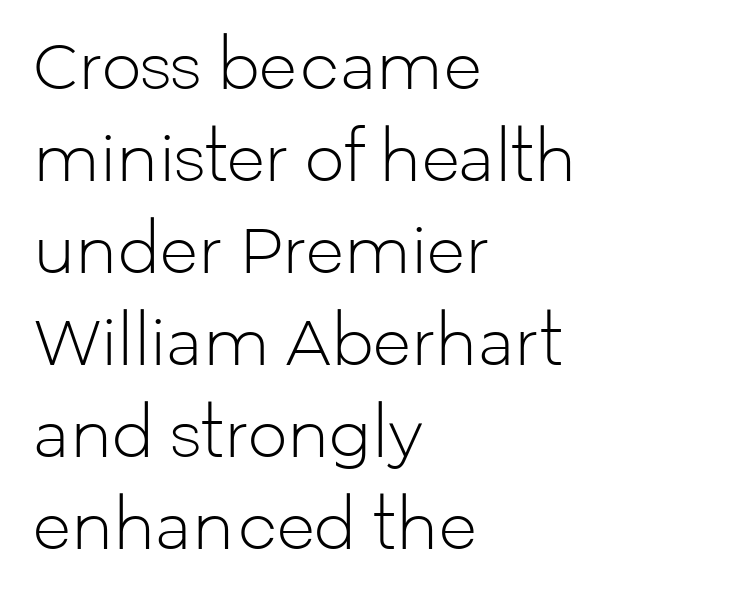
{"serif": "no", "italic": "no", "bold": "no", "weight": "light", "width": "normal", "stroke_contrast": "low", "x_height": "medium", "monospaced": "no", "underline": "no", "align": "left", "line_spacing": "normal", "line_spacing_ratio": 1.46, "letter_spacing": "normal", "letter_spacing_em": 0.0, "glyph_px": 63}
